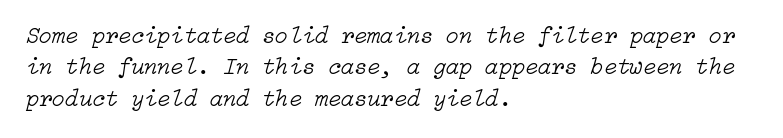
No extra ink here — the face is not bold. What stands out about the letter spacing? Nothing — it is the standard amount. Baseline-to-baseline distance is the conventional proportion of letter height. Check the space under the baseline: it is left empty.
